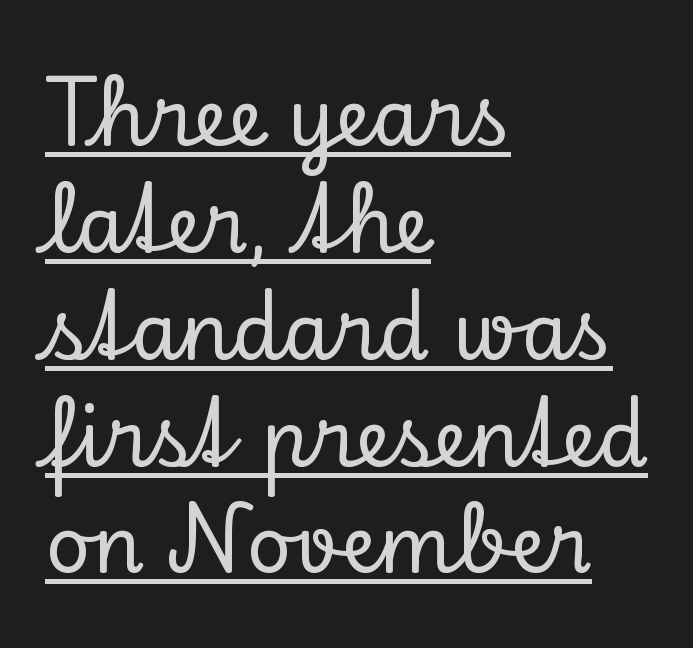
{"italic": "no", "width": "normal", "stroke_contrast": "low", "x_height": "small", "monospaced": "no", "underline": "yes", "align": "left", "line_spacing": "normal", "line_spacing_ratio": 1.37, "letter_spacing": "normal", "letter_spacing_em": 0.0, "glyph_px": 78}
